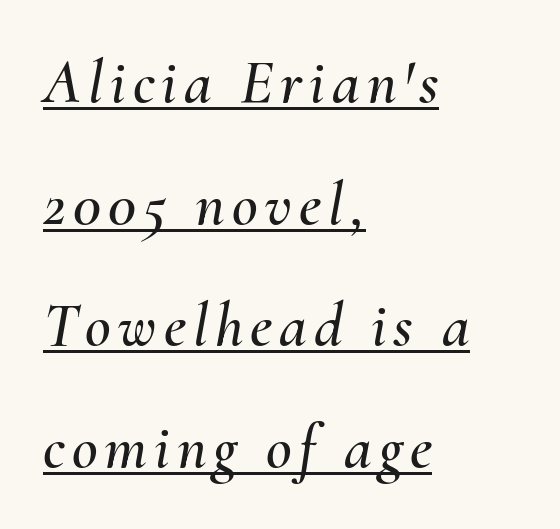
The image shows 63 px text type, italic (leaning right); set left-aligned, loose line spacing (1.93x), underlined; medium stroke contrast and a small x-height.
